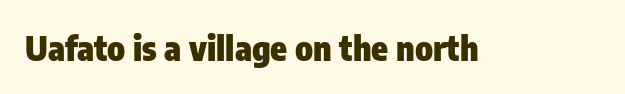
The image shows 34 px heavy, condensed sans-serif type, upright; set normal letter spacing, not underlined; low stroke contrast and a medium x-height.
